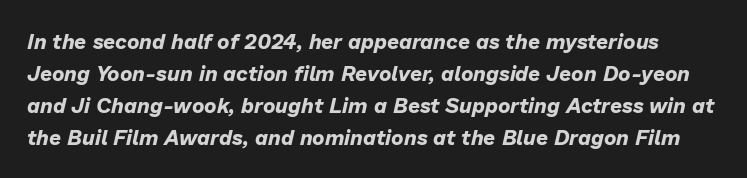
The image shows 21 px bold type, italic (leaning right); set normal line spacing (1.53x), normal letter spacing, not underlined.
